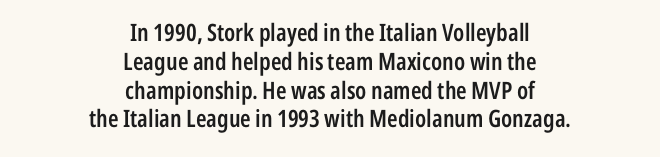
{"italic": "no", "bold": "semi", "underline": "no", "align": "center", "line_spacing_ratio": 1.2, "letter_spacing": "normal", "letter_spacing_em": 0.0, "glyph_px": 24}
